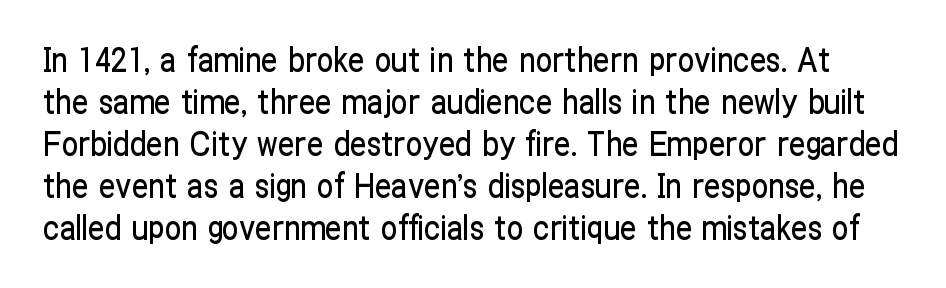
Varying glyph widths throughout — classic text-font behaviour. Is this a sans? Yes — the strokes have no serifs. Characters remain perfectly vertical along every line. Lines of text with bare space underneath.
